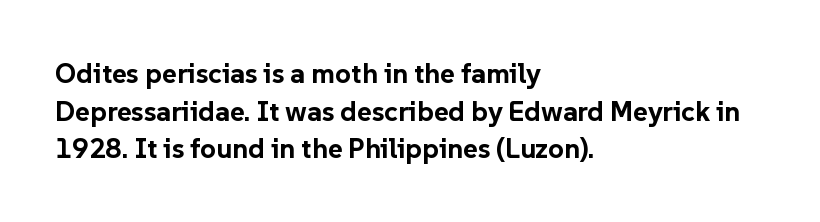
{"serif": "no", "italic": "no", "bold": "yes", "weight": "bold", "width": "normal", "stroke_contrast": "low", "x_height": "medium", "monospaced": "no", "underline": "no", "align": "left", "line_spacing": "normal", "line_spacing_ratio": 1.34, "letter_spacing": "normal", "letter_spacing_em": 0.0, "glyph_px": 28}
